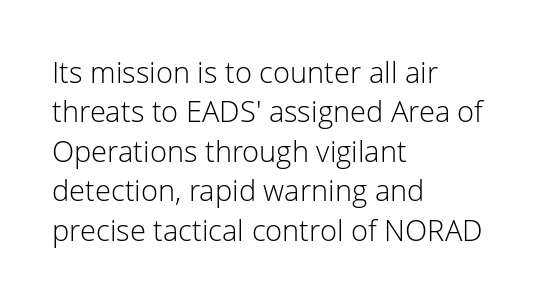
The string is rendered with underlining switched off. Summary of vertical rhythm: regular, with standard interline spacing. Typographically, this falls in the sans-serif category. Typeset ragged right — the left edge is the straight one.
